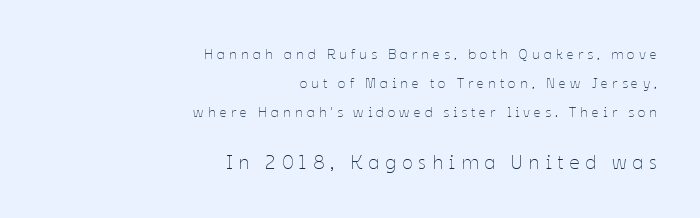
One-word summary of the alignment: right. Italic? Not at all — the glyphs are vertical. This rendering features lettering with no underline. The typesetting does not lean heavy: it is not bold. Substantial extra tracking has been applied to these lines. The line-height multiplier appears high, well above default.
